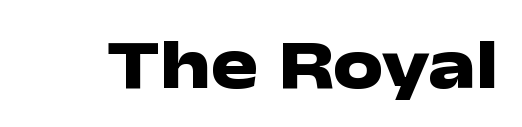
Q: Is the text bold? A: Yes.
Q: Is the text italic (slanted)? A: No, it is upright.
Q: Is the typeface a serif or a sans-serif typeface? A: Sans-serif.
Q: Is the text underlined? A: No.
Q: Is the spacing between letters normal or unusually wide? A: Normal.
Q: Width (condensed, normal, or wide)? A: Wide.
Q: Stroke contrast? A: Low.
Q: x-height? A: Medium.
Q: Monospaced? A: No.
